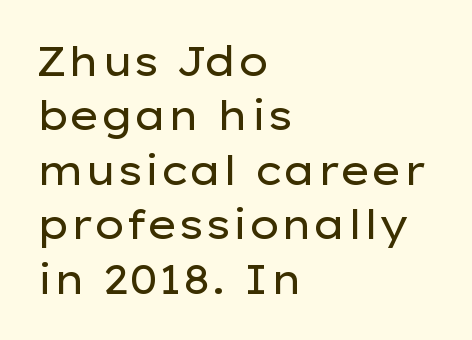
Q: Is the text bold? A: No.
Q: Is the text italic (slanted)? A: No, it is upright.
Q: Is the typeface a serif or a sans-serif typeface? A: Sans-serif.
Q: Is the text underlined? A: No.
Q: How is the paragraph aligned? A: Left-aligned.
Q: Is the spacing between letters normal or unusually wide? A: Normal.
Q: Is the spacing between lines tight, normal or loose? A: Normal.
Q: Width (condensed, normal, or wide)? A: Wide.
Q: Stroke contrast? A: Low.
Q: x-height? A: Medium.
Q: Monospaced? A: No.
